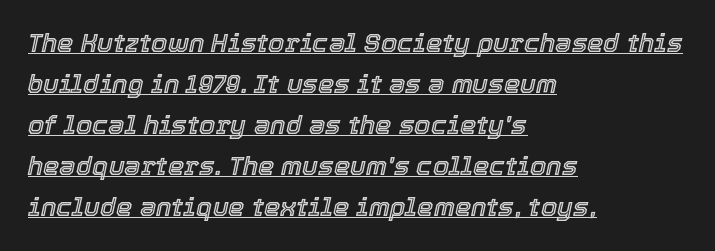
{"italic": "yes", "lean": "right", "slant_degrees": 12, "underline": "yes", "align": "left", "line_spacing": "normal", "line_spacing_ratio": 1.58, "letter_spacing": "normal", "letter_spacing_em": 0.0, "glyph_px": 26}
